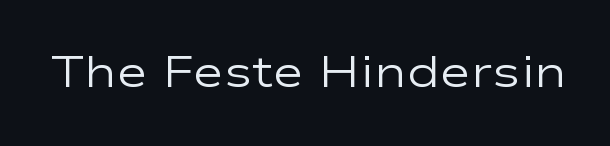
The words here are not underlined. If you drew a line through each stem, it would be perfectly vertical. Letter spacing: default. This reads as an unemphasized weight, regular at the heaviest.
